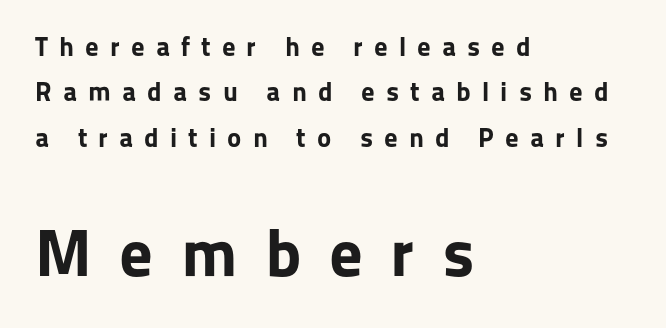
Q: Is the text bold? A: Yes.
Q: Is the text italic (slanted)? A: No, it is upright.
Q: Is the typeface a serif or a sans-serif typeface? A: Sans-serif.
Q: Is the text underlined? A: No.
Q: How is the paragraph aligned? A: Left-aligned.
Q: Is the spacing between letters normal or unusually wide? A: Unusually wide.
Q: Is the spacing between lines tight, normal or loose? A: Normal.
Q: Which block of text is set in a larger size, the first (top) or the second (bottom)? A: The second (bottom) one.
Q: Width (condensed, normal, or wide)? A: Normal.
Q: Stroke contrast? A: Low.
Q: x-height? A: Medium.
Q: Monospaced? A: No.
